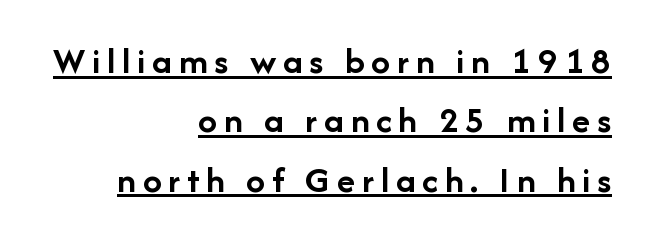
Alignment: flush right. Successive baselines arrive at the customary interval. The face used here is a sans, in the tradition of grotesques and geometrics. Strong, thick strokes mark this as bold type.
